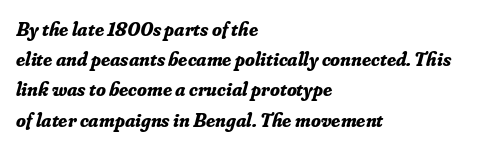
Q: Is the text bold? A: Yes.
Q: Is the text italic (slanted)? A: Yes, it leans right by about 16 degrees.
Q: Is the text underlined? A: No.
Q: How is the paragraph aligned? A: Left-aligned.
Q: Is the spacing between letters normal or unusually wide? A: Normal.
Q: Is the spacing between lines tight, normal or loose? A: Normal.
